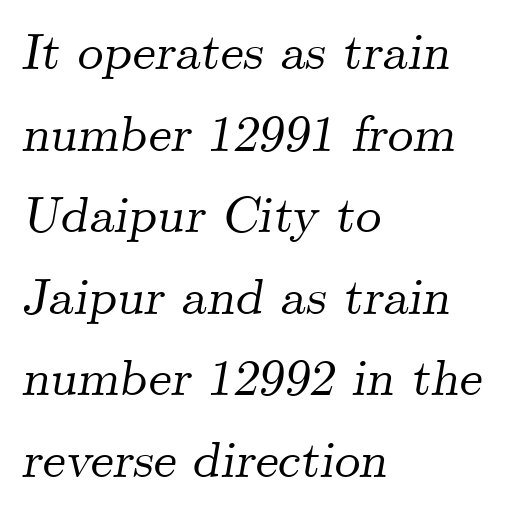
Descenders are the only things crossing below the line. Is the letter spacing exaggerated? No — it looks like the ordinary default. Horizontally, the lines are justified to the leading edge only. Varying glyph widths throughout — classic text-font behaviour. Stroke terminals: seriffed. Emphasis-style slanted type is in use.
